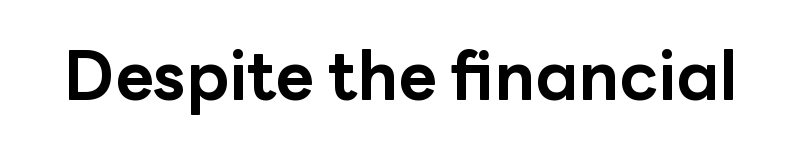
Q: Is the text bold? A: Yes.
Q: Is the text italic (slanted)? A: No, it is upright.
Q: Is the typeface a serif or a sans-serif typeface? A: Sans-serif.
Q: Is the text underlined? A: No.
Q: Is the spacing between letters normal or unusually wide? A: Normal.
Q: Width (condensed, normal, or wide)? A: Normal.
Q: Stroke contrast? A: Low.
Q: x-height? A: Medium.
Q: Monospaced? A: No.
